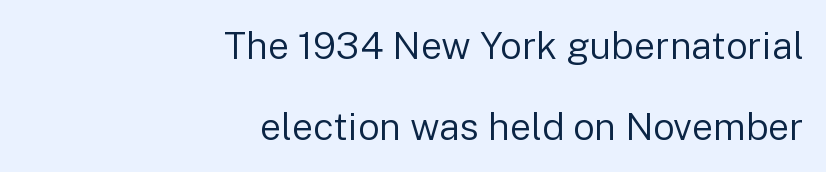
Q: Is the text bold? A: No.
Q: Is the text italic (slanted)? A: No, it is upright.
Q: Is the typeface a serif or a sans-serif typeface? A: Sans-serif.
Q: Is the text underlined? A: No.
Q: How is the paragraph aligned? A: Right-aligned.
Q: Is the spacing between letters normal or unusually wide? A: Normal.
Q: Is the spacing between lines tight, normal or loose? A: Loose.
Q: Width (condensed, normal, or wide)? A: Normal.
Q: Stroke contrast? A: Low.
Q: x-height? A: Medium.
Q: Monospaced? A: No.
